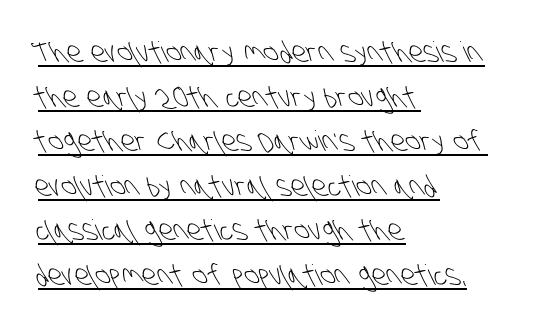
Q: Is the text bold? A: No.
Q: Is the typeface a serif or a sans-serif typeface? A: Sans-serif.
Q: Is the text underlined? A: Yes.
Q: How is the paragraph aligned? A: Left-aligned.
Q: Is the spacing between letters normal or unusually wide? A: Normal.
Q: Is the spacing between lines tight, normal or loose? A: Normal.
Q: Width (condensed, normal, or wide)? A: Condensed.
Q: Stroke contrast? A: Low.
Q: x-height? A: Large.
Q: Monospaced? A: No.
